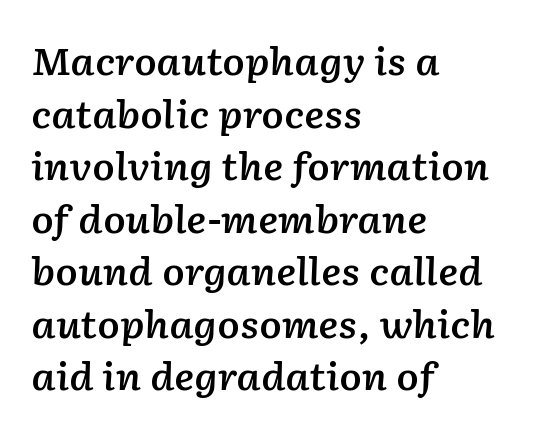
Q: Is the text bold? A: Semi-bold.
Q: Is the text italic (slanted)? A: Yes, it leans right by about 2 degrees.
Q: Is the text underlined? A: No.
Q: How is the paragraph aligned? A: Left-aligned.
Q: Is the spacing between letters normal or unusually wide? A: Normal.
Q: Is the spacing between lines tight, normal or loose? A: Normal.
Q: Width (condensed, normal, or wide)? A: Normal.
Q: Stroke contrast? A: Low.
Q: x-height? A: Medium.
Q: Monospaced? A: No.
